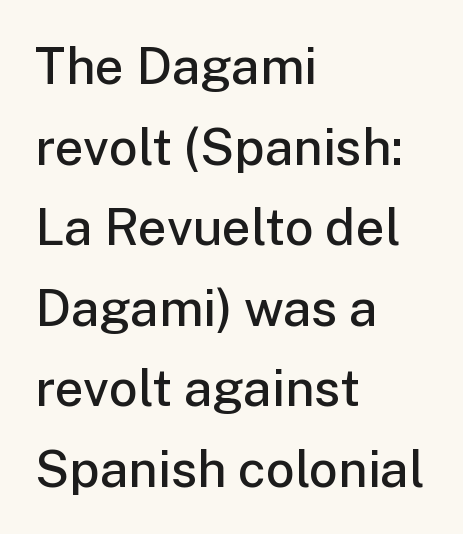
This is the in-between weight designers call semibold or demi. Look at the bottom of the vertical strokes: they stop flat, with no serifs. A typesetter would call this proportional, since set widths differ per character. Plain, unruled lines of type. The typesetter chose a ragged-right arrangement here. Regarding leading, the lines here are spaced in the standard way.
